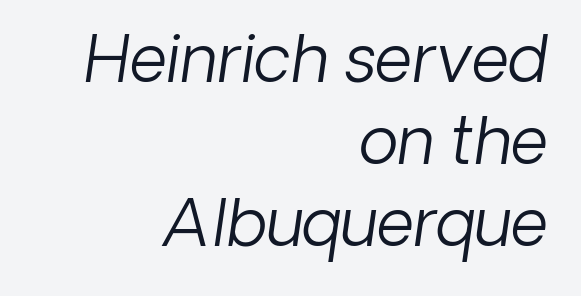
{"serif": "no", "bold": "no", "weight": "light", "width": "normal", "stroke_contrast": "low", "x_height": "medium", "monospaced": "no", "underline": "no", "align": "right", "line_spacing": "normal", "line_spacing_ratio": 1.26, "letter_spacing": "normal", "letter_spacing_em": 0.0, "glyph_px": 65}
